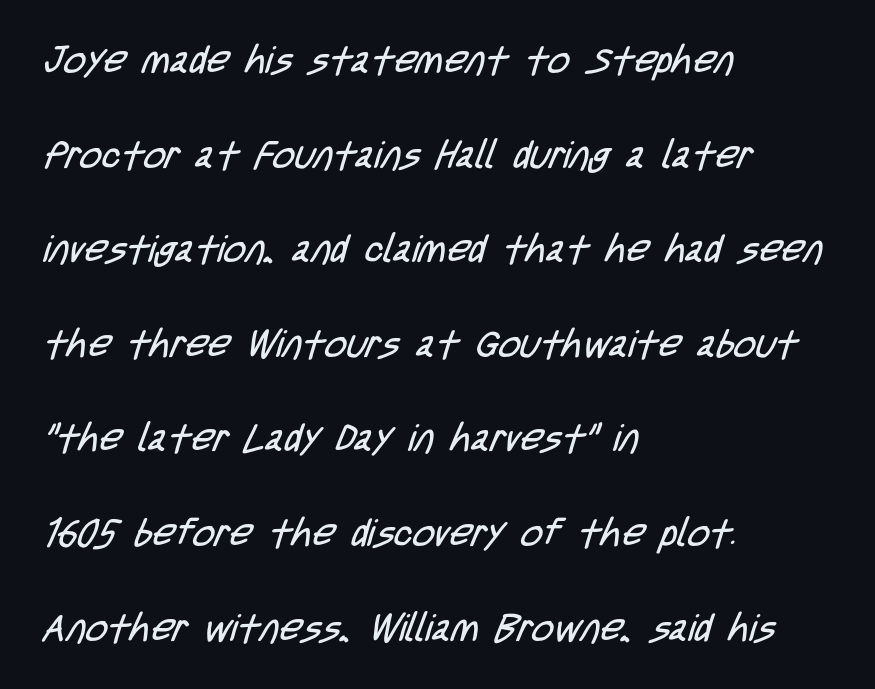
Q: Is the text bold? A: No.
Q: Is the typeface a serif or a sans-serif typeface? A: Sans-serif.
Q: Is the text underlined? A: No.
Q: How is the paragraph aligned? A: Left-aligned.
Q: Is the spacing between letters normal or unusually wide? A: Normal.
Q: Is the spacing between lines tight, normal or loose? A: Loose.
Q: Width (condensed, normal, or wide)? A: Condensed.
Q: Stroke contrast? A: Low.
Q: x-height? A: Large.
Q: Monospaced? A: No.
